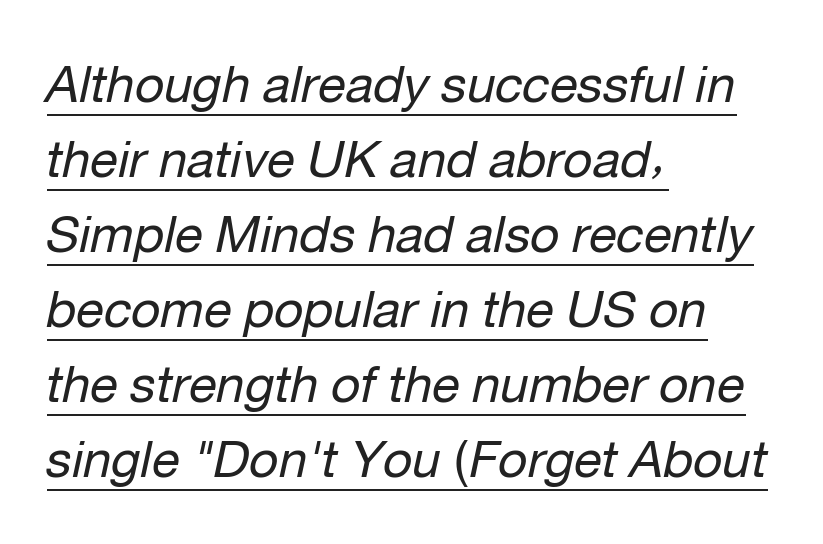
{"italic": "yes", "lean": "right", "slant_degrees": 12, "bold": "no", "weight": "regular", "width": "normal", "stroke_contrast": "low", "x_height": "medium", "monospaced": "no", "underline": "yes", "align": "left", "line_spacing": "normal", "line_spacing_ratio": 1.47, "letter_spacing": "normal", "letter_spacing_em": 0.0, "glyph_px": 51}
